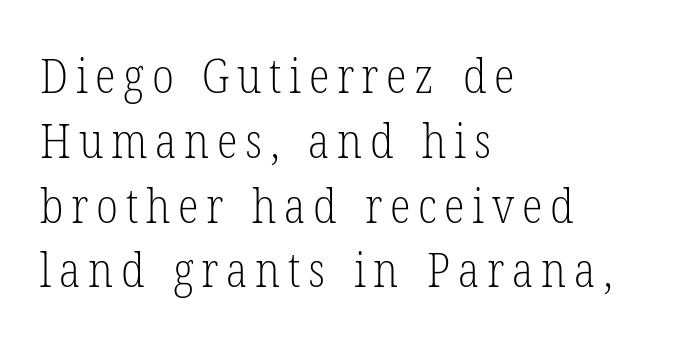
Q: Is the text bold? A: No.
Q: Is the text italic (slanted)? A: No, it is upright.
Q: Is the typeface a serif or a sans-serif typeface? A: Serif.
Q: Is the text underlined? A: No.
Q: How is the paragraph aligned? A: Left-aligned.
Q: Is the spacing between lines tight, normal or loose? A: Normal.
Q: Width (condensed, normal, or wide)? A: Condensed.
Q: Stroke contrast? A: Low.
Q: x-height? A: Medium.
Q: Monospaced? A: No.
